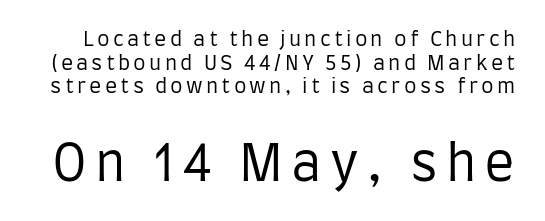
Q: Is the text bold? A: No.
Q: Is the text italic (slanted)? A: No, it is upright.
Q: Is the typeface a serif or a sans-serif typeface? A: Sans-serif.
Q: Is the text underlined? A: No.
Q: Which block of text is set in a larger size, the first (top) or the second (bottom)? A: The second (bottom) one.
Q: Width (condensed, normal, or wide)? A: Condensed.
Q: Stroke contrast? A: Low.
Q: x-height? A: Large.
Q: Monospaced? A: No.
